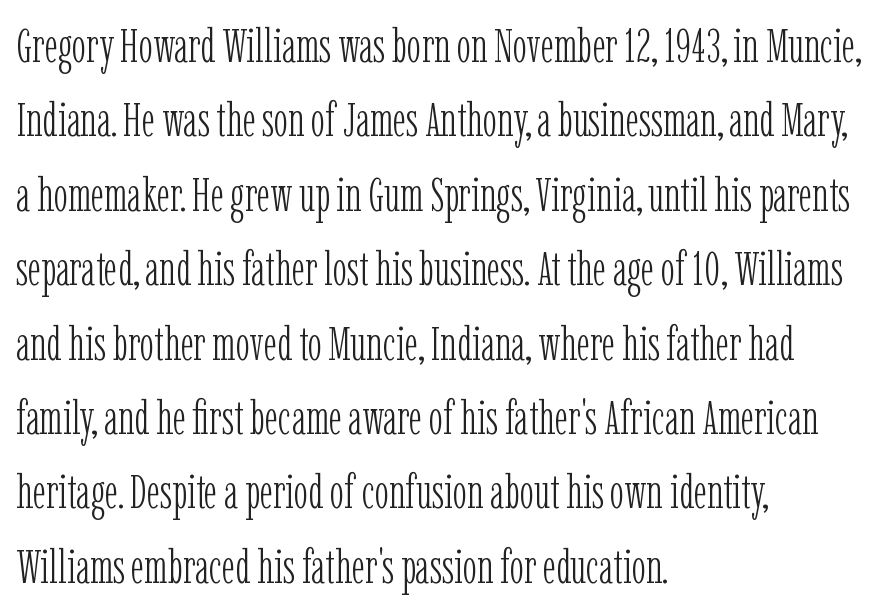
Q: Is the text bold? A: No.
Q: Is the text italic (slanted)? A: No, it is upright.
Q: Is the typeface a serif or a sans-serif typeface? A: Serif.
Q: Is the text underlined? A: No.
Q: How is the paragraph aligned? A: Left-aligned.
Q: Is the spacing between letters normal or unusually wide? A: Normal.
Q: Is the spacing between lines tight, normal or loose? A: Normal.
Q: Width (condensed, normal, or wide)? A: Condensed.
Q: Stroke contrast? A: Low.
Q: x-height? A: Medium.
Q: Monospaced? A: No.
